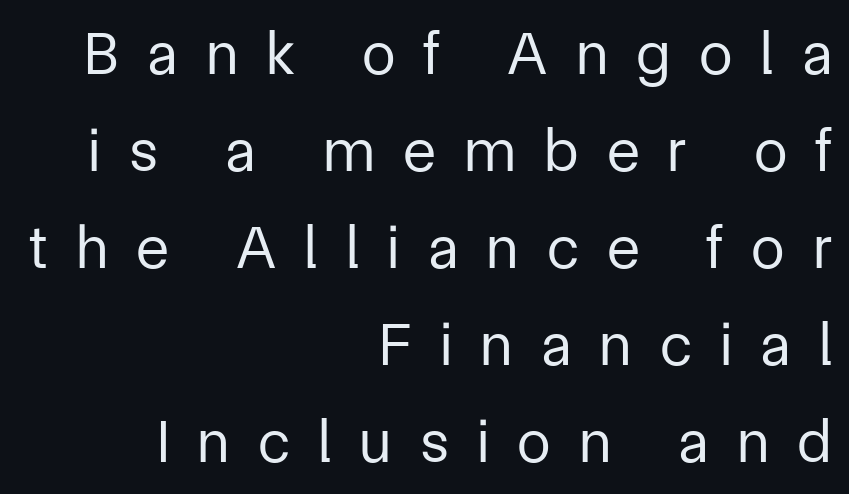
{"serif": "no", "italic": "no", "bold": "no", "weight": "regular", "width": "normal", "stroke_contrast": "low", "x_height": "medium", "monospaced": "no", "underline": "no", "align": "right", "line_spacing": "normal", "line_spacing_ratio": 1.59, "letter_spacing": "wide", "letter_spacing_em": 0.46, "glyph_px": 61}
